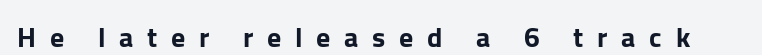
The image shows 28 px sans-serif type, upright; set unusually wide letter spacing (+0.49 em), not underlined; low stroke contrast and a medium x-height.
